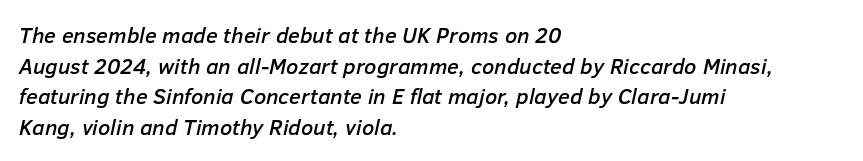
The line texture is even and compact thanks to regular tracking. In terms of leading, this rendering sits right in the middle. The typesetter chose a ragged-right arrangement here. The glyphs look as if they've been sheared to an angle. Clear beneath every line of the passage.
